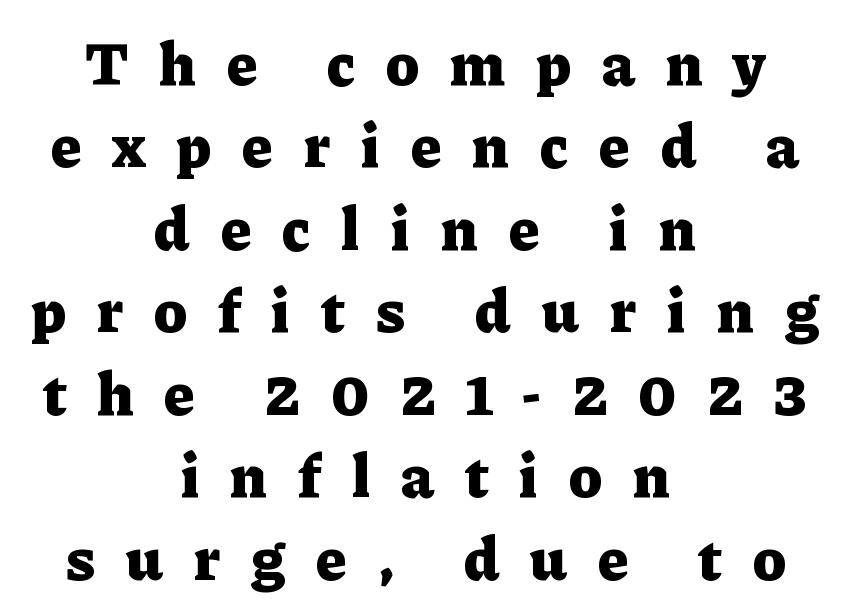
Q: Is the text bold? A: Yes.
Q: Is the text italic (slanted)? A: No, it is upright.
Q: Is the typeface a serif or a sans-serif typeface? A: Serif.
Q: Is the text underlined? A: No.
Q: How is the paragraph aligned? A: Centered.
Q: Is the spacing between letters normal or unusually wide? A: Unusually wide.
Q: Is the spacing between lines tight, normal or loose? A: Normal.
Q: Width (condensed, normal, or wide)? A: Normal.
Q: Stroke contrast? A: Low.
Q: x-height? A: Medium.
Q: Monospaced? A: No.
